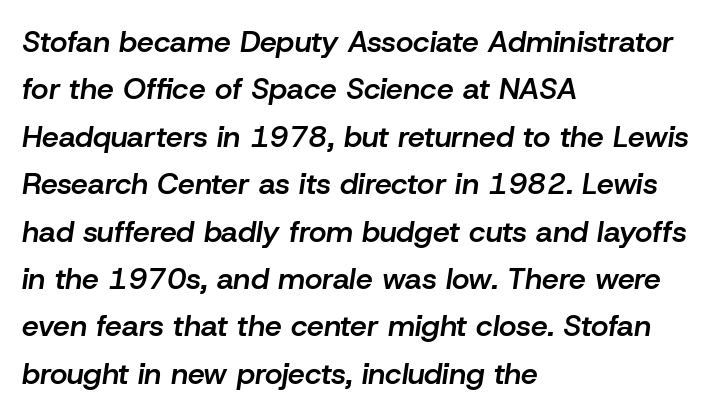
Q: Is the text bold? A: Semi-bold.
Q: Is the text italic (slanted)? A: Yes, it leans right by about 8 degrees.
Q: Is the text underlined? A: No.
Q: How is the paragraph aligned? A: Left-aligned.
Q: Is the spacing between letters normal or unusually wide? A: Normal.
Q: Is the spacing between lines tight, normal or loose? A: Normal.
Q: Width (condensed, normal, or wide)? A: Normal.
Q: Stroke contrast? A: Low.
Q: x-height? A: Medium.
Q: Monospaced? A: No.
